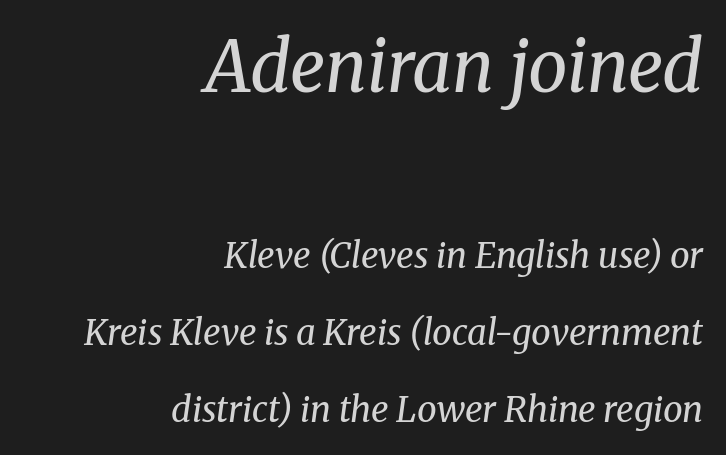
{"serif": "yes", "italic": "yes", "lean": "right", "slant_degrees": 8, "bold": "no", "weight": "regular", "width": "normal", "stroke_contrast": "medium", "x_height": "medium", "monospaced": "no", "underline": "no", "align": "right", "line_spacing": "loose", "line_spacing_ratio": 2.2, "letter_spacing": "normal", "letter_spacing_em": 0.0, "larger_block": "first", "size_ratio": 2.0, "glyph_px": 70}
